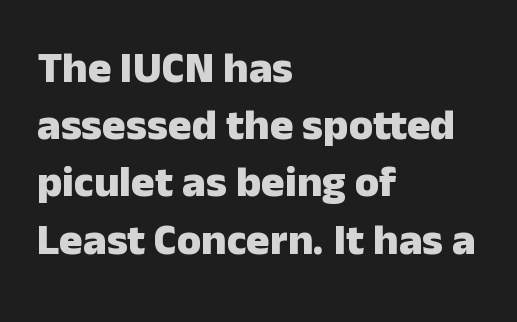
{"serif": "no", "italic": "no", "bold": "yes", "weight": "heavy", "width": "normal", "stroke_contrast": "low", "x_height": "medium", "monospaced": "no", "underline": "no", "align": "left", "line_spacing": "normal", "line_spacing_ratio": 1.3, "letter_spacing": "normal", "letter_spacing_em": 0.0, "glyph_px": 44}
